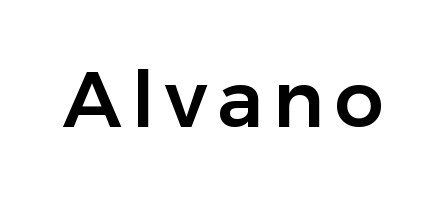
Words float on clear page, feet unadorned. Varying glyph widths throughout — classic text-font behaviour. If you drew a line through each stem, it would be perfectly vertical. Serifs: no, the terminals of the letterforms are clean.
